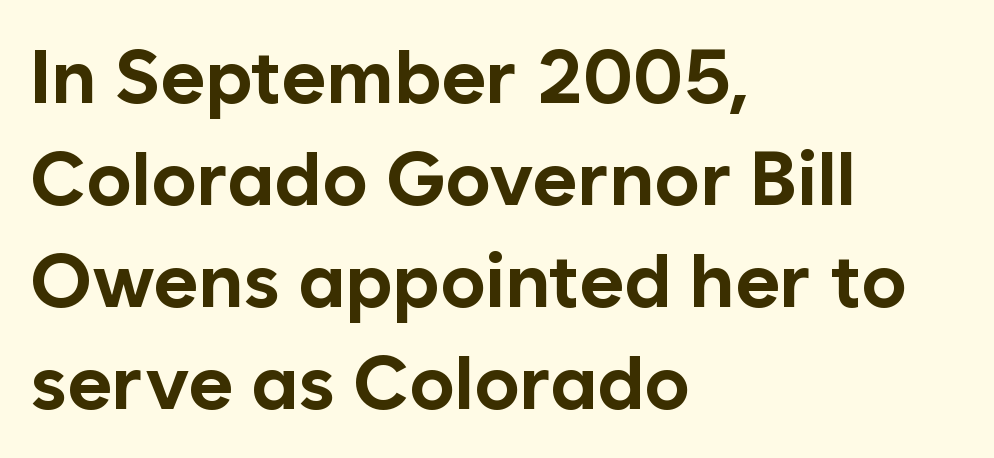
{"serif": "no", "italic": "no", "bold": "yes", "weight": "bold", "width": "normal", "stroke_contrast": "low", "x_height": "medium", "monospaced": "no", "underline": "no", "align": "left", "line_spacing": "normal", "line_spacing_ratio": 1.34, "letter_spacing": "normal", "letter_spacing_em": 0.0, "glyph_px": 76}
